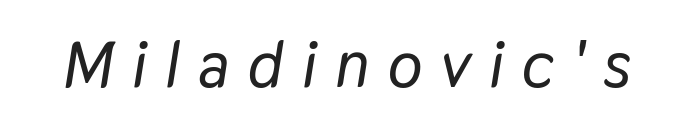
Q: Is the text italic (slanted)? A: Yes, it leans right by about 9 degrees.
Q: Is the text underlined? A: No.
Q: Is the spacing between letters normal or unusually wide? A: Unusually wide.
Q: Width (condensed, normal, or wide)? A: Normal.
Q: Stroke contrast? A: Low.
Q: x-height? A: Medium.
Q: Monospaced? A: No.
